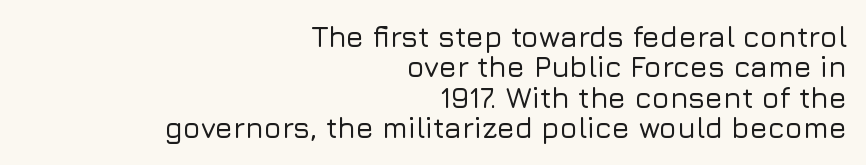
Q: Is the text italic (slanted)? A: No, it is upright.
Q: Is the typeface a serif or a sans-serif typeface? A: Sans-serif.
Q: Is the text underlined? A: No.
Q: How is the paragraph aligned? A: Right-aligned.
Q: Is the spacing between letters normal or unusually wide? A: Normal.
Q: Is the spacing between lines tight, normal or loose? A: Tight.
Q: Width (condensed, normal, or wide)? A: Normal.
Q: Stroke contrast? A: Low.
Q: x-height? A: Medium.
Q: Monospaced? A: No.
